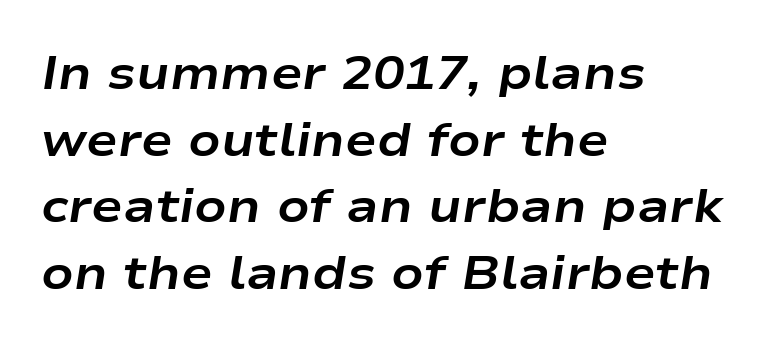
{"italic": "yes", "lean": "right", "slant_degrees": 9, "bold": "yes", "weight": "bold", "width": "wide", "stroke_contrast": "low", "x_height": "medium", "monospaced": "no", "underline": "no", "align": "left", "line_spacing": "normal", "line_spacing_ratio": 1.42, "letter_spacing": "normal", "letter_spacing_em": 0.0, "glyph_px": 47}
